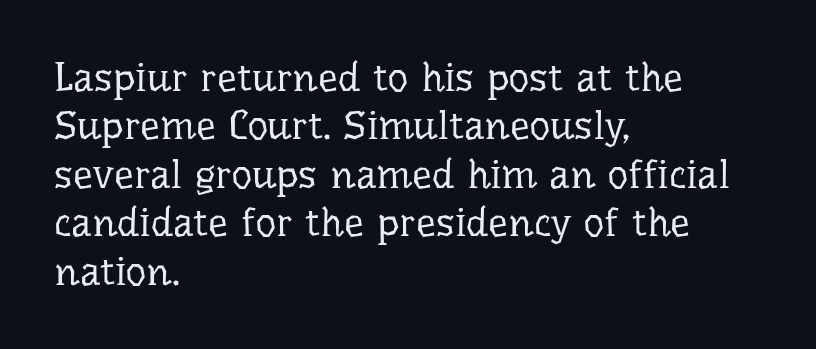
The image shows 40 px regular-weight serif type, upright; set left-aligned, line spacing 1.21x, normal letter spacing, not underlined; low stroke contrast and a medium x-height.
